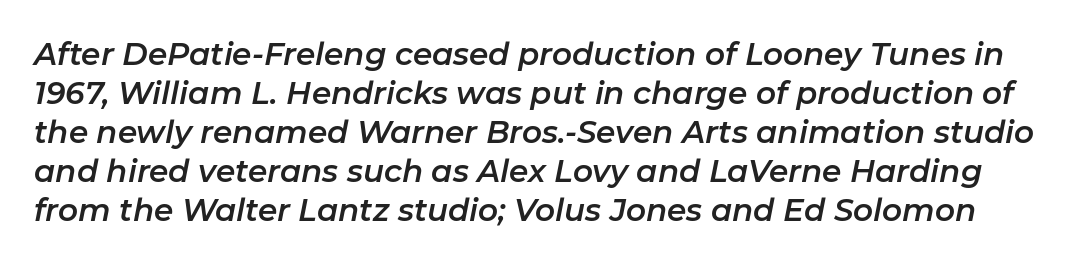
{"italic": "yes", "lean": "right", "slant_degrees": 11, "width": "normal", "stroke_contrast": "low", "x_height": "medium", "monospaced": "no", "underline": "no", "line_spacing": "normal", "line_spacing_ratio": 1.26, "letter_spacing": "normal", "letter_spacing_em": 0.0, "glyph_px": 31}
